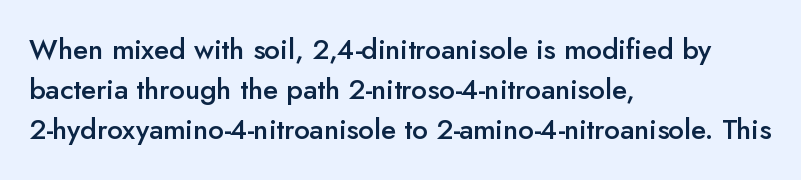
This is the in-between weight designers call semibold or demi. A typesetter would call this proportional, since set widths differ per character. The rendering keeps characters at their native spacing. The specimen reads as upright at a glance. Has an underline been added? It has not.
